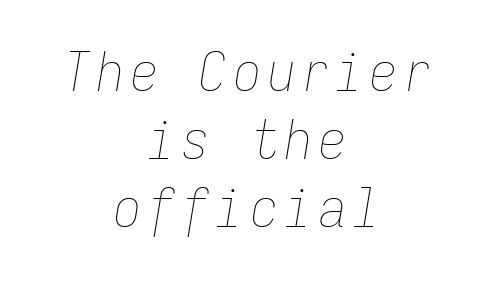
The image shows 54 px thin, condensed type, italic (leaning right), monospaced; set centered, normal line spacing (1.26x), not underlined; low stroke contrast and a medium x-height.
